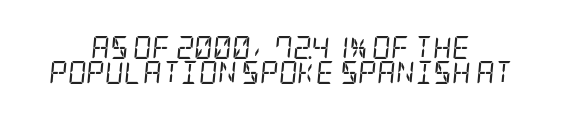
{"italic": "yes", "lean": "right", "slant_degrees": 5, "bold": "no", "underline": "no", "align": "center", "line_spacing": "tight", "line_spacing_ratio": 1.07, "letter_spacing": "normal", "letter_spacing_em": 0.0, "glyph_px": 23}
